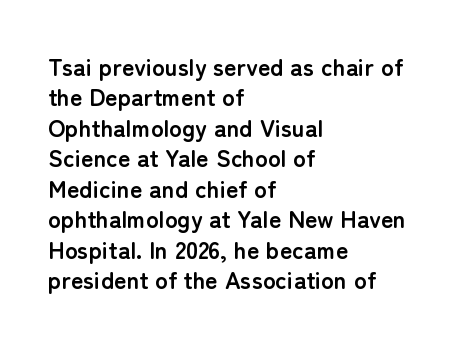
The image shows 24 px bold type, upright; set left-aligned, normal line spacing (1.27x), normal letter spacing, not underlined.
